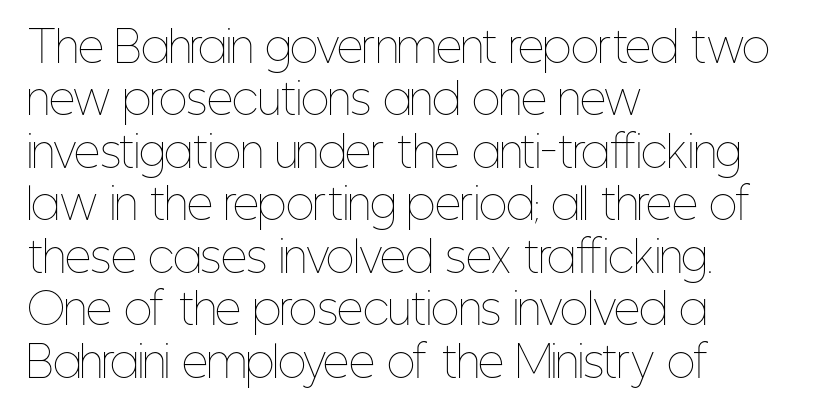
The image shows 41 px thin, condensed type, upright; set left-aligned, normal line spacing (1.28x), normal letter spacing, not underlined; low stroke contrast and a medium x-height.
